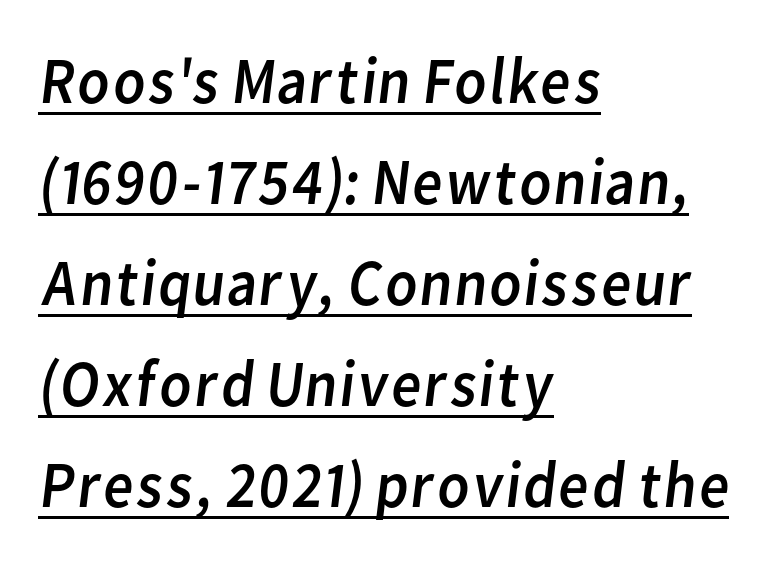
The image shows 66 px regular-weight sans-serif type; set left-aligned, normal line spacing (1.53x), normal letter spacing, underlined; low stroke contrast and a medium x-height.
